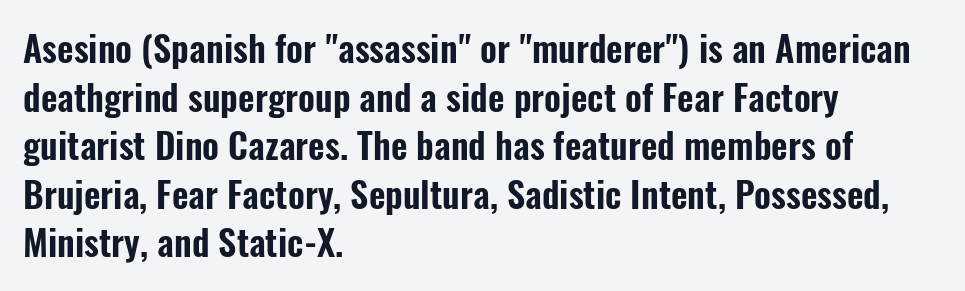
The space directly below the letters is spotless. Horizontal bands of white between lines are of average thickness. The text was rendered using a sans face with plain stroke endings. A student would call this left alignment; a typographer would say flush left, rag right.
